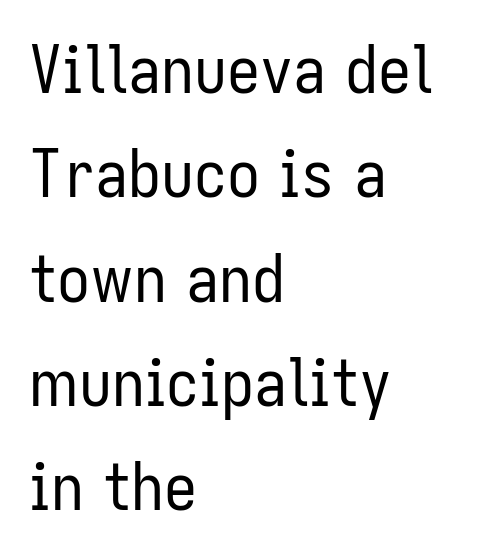
The image shows 66 px regular-weight, condensed sans-serif type, upright; set left-aligned, normal line spacing (1.58x), normal letter spacing, not underlined; low stroke contrast and a medium x-height.
